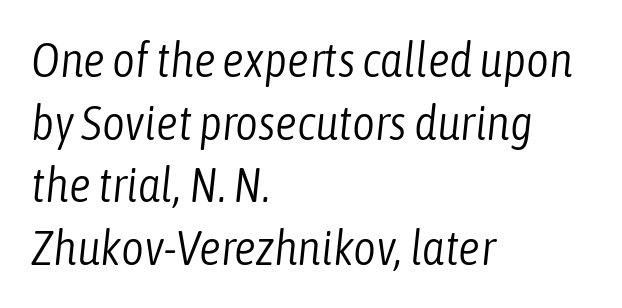
Stem width sits at or under what a default text font uses. A student would call this left alignment; a typographer would say flush left, rag right. Nothing unusual about the tracking: characters are spaced as the font intends. Character widths vary here, with narrow letters taking less room than wide ones. The space directly below the letters is spotless.
